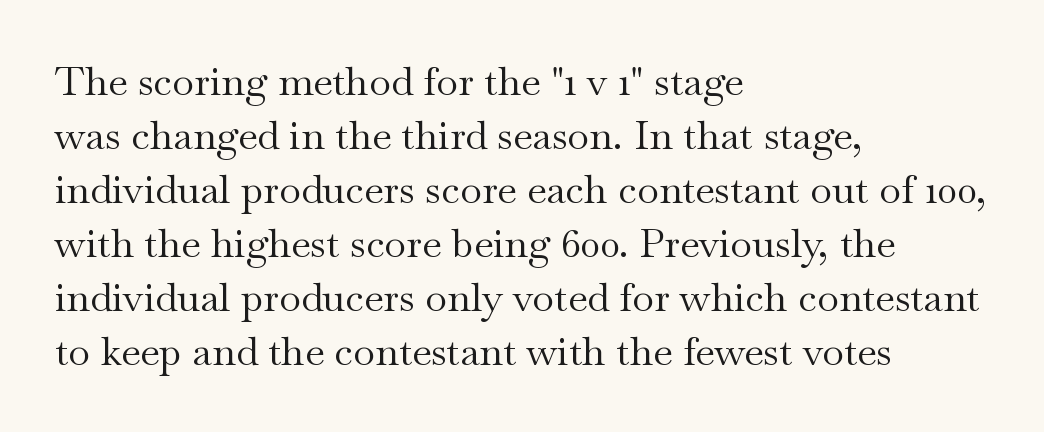
Q: Is the text bold? A: No.
Q: Is the text italic (slanted)? A: No, it is upright.
Q: Is the typeface a serif or a sans-serif typeface? A: Serif.
Q: Is the text underlined? A: No.
Q: How is the paragraph aligned? A: Left-aligned.
Q: Is the spacing between letters normal or unusually wide? A: Normal.
Q: Is the spacing between lines tight, normal or loose? A: Normal.
Q: Width (condensed, normal, or wide)? A: Wide.
Q: Stroke contrast? A: Medium.
Q: x-height? A: Small.
Q: Monospaced? A: No.
